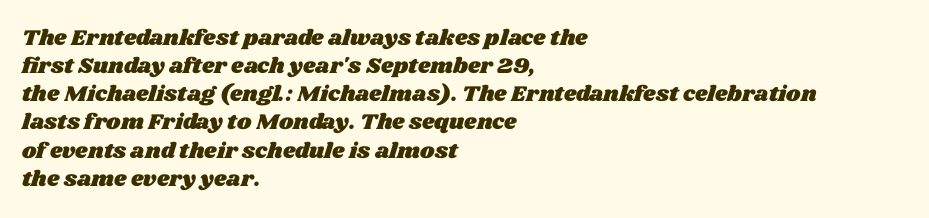
The lines sit at an ordinary, default distance from one another. Alignment: flush left. The tracking reads as untouched default to a designer's eye. The area under the type is left untouched.
